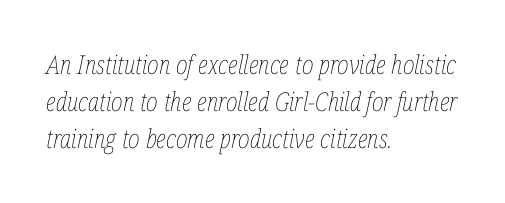
The image shows 26 px text type, italic (leaning right); set left-aligned, normal line spacing (1.43x), normal letter spacing, not underlined.
